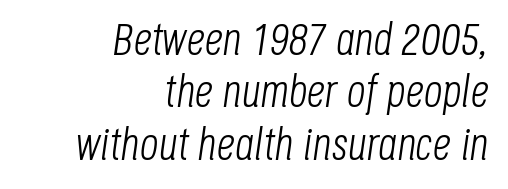
Q: Is the text bold? A: No.
Q: Is the text italic (slanted)? A: Yes, it leans right by about 8 degrees.
Q: Is the text underlined? A: No.
Q: How is the paragraph aligned? A: Right-aligned.
Q: Is the spacing between letters normal or unusually wide? A: Normal.
Q: Is the spacing between lines tight, normal or loose? A: Tight.
Q: Width (condensed, normal, or wide)? A: Condensed.
Q: Stroke contrast? A: Low.
Q: x-height? A: Large.
Q: Monospaced? A: No.
